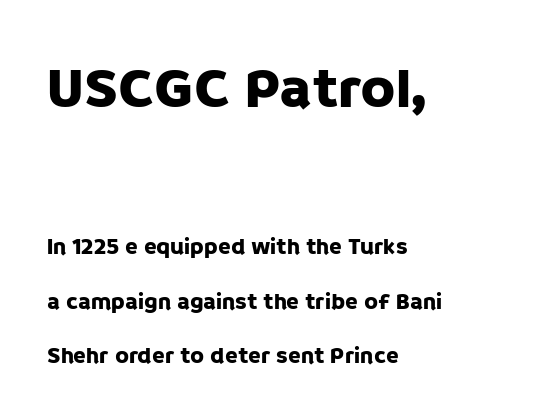
Q: Is the text italic (slanted)? A: No, it is upright.
Q: Is the typeface a serif or a sans-serif typeface? A: Sans-serif.
Q: Is the text underlined? A: No.
Q: How is the paragraph aligned? A: Left-aligned.
Q: Is the spacing between letters normal or unusually wide? A: Normal.
Q: Is the spacing between lines tight, normal or loose? A: Loose.
Q: Which block of text is set in a larger size, the first (top) or the second (bottom)? A: The first (top) one.
Q: Width (condensed, normal, or wide)? A: Normal.
Q: Stroke contrast? A: Low.
Q: x-height? A: Large.
Q: Monospaced? A: No.
